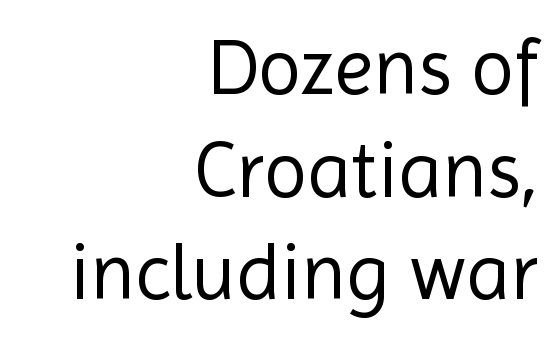
{"serif": "no", "italic": "no", "bold": "no", "weight": "regular", "width": "normal", "x_height": "medium", "monospaced": "no", "underline": "no", "align": "right", "line_spacing": "normal", "line_spacing_ratio": 1.3, "letter_spacing": "normal", "letter_spacing_em": 0.0, "glyph_px": 79}
